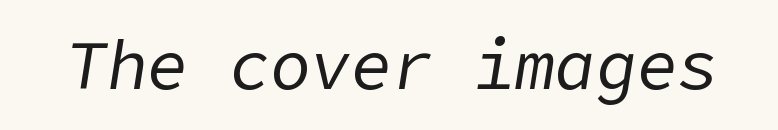
{"italic": "yes", "lean": "right", "slant_degrees": 9, "bold": "no", "weight": "regular", "width": "normal", "stroke_contrast": "low", "x_height": "medium", "underline": "no", "letter_spacing": "normal", "letter_spacing_em": 0.0, "glyph_px": 68}
